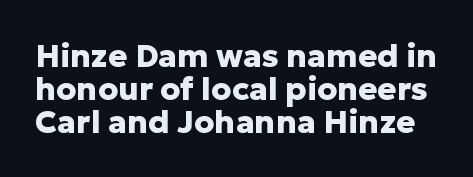
Default kerning and tracking; the words read as compact shapes. Character widths vary here, with narrow letters taking less room than wide ones. Ascenders rise straight up at ninety degrees. The strip under each line holds only bare page. No feet cap the strokes, marking this as sans-serif type.
